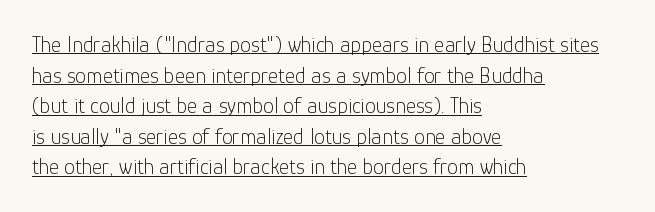
The font is comparable to plain body text, perhaps lighter. A baseline rule has been typeset under these characters. A classic flush-left, rag-right setting is used for this passage. A normal amount of white space separates one row of letters from the next. Students, note that the glyphs here touch the page at normal intervals. Italic: no, the glyphs are upright roman.
